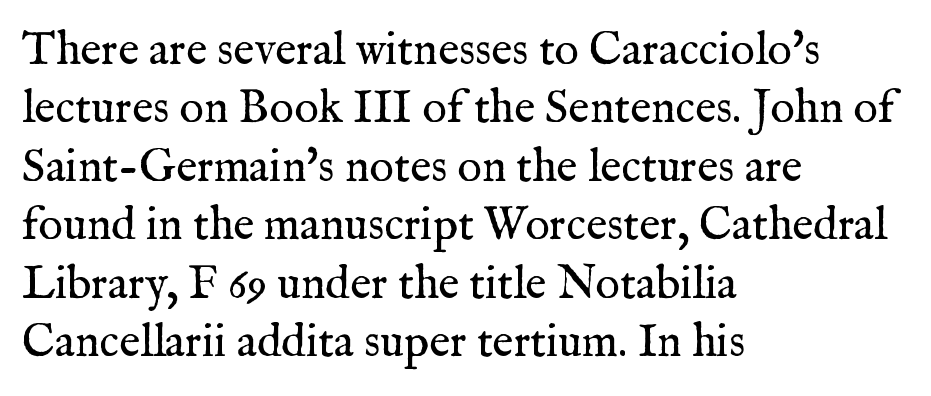
{"serif": "yes", "italic": "no", "bold": "no", "weight": "regular", "width": "normal", "stroke_contrast": "medium", "x_height": "medium", "monospaced": "no", "underline": "no", "align": "left", "line_spacing": "normal", "line_spacing_ratio": 1.27, "letter_spacing": "normal", "letter_spacing_em": 0.0, "glyph_px": 46}
